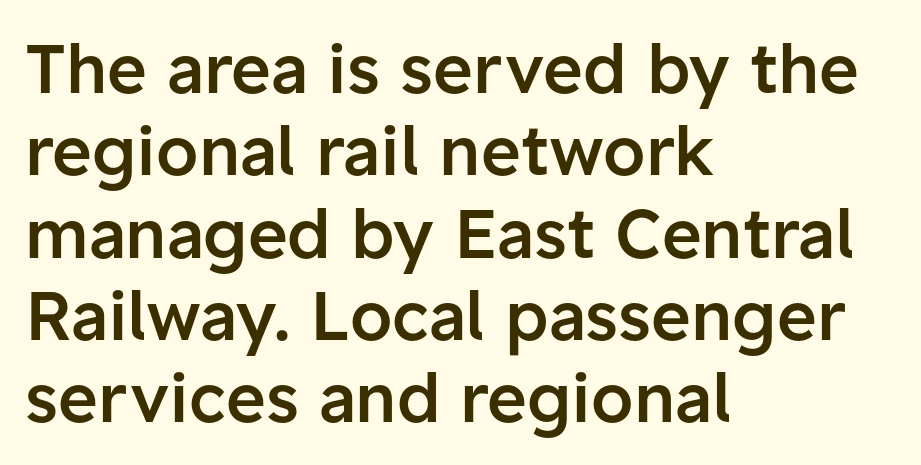
Q: Is the text bold? A: Semi-bold.
Q: Is the text italic (slanted)? A: No, it is upright.
Q: Is the typeface a serif or a sans-serif typeface? A: Sans-serif.
Q: Is the text underlined? A: No.
Q: How is the paragraph aligned? A: Left-aligned.
Q: Is the spacing between letters normal or unusually wide? A: Normal.
Q: Width (condensed, normal, or wide)? A: Normal.
Q: Stroke contrast? A: Low.
Q: x-height? A: Medium.
Q: Monospaced? A: No.
